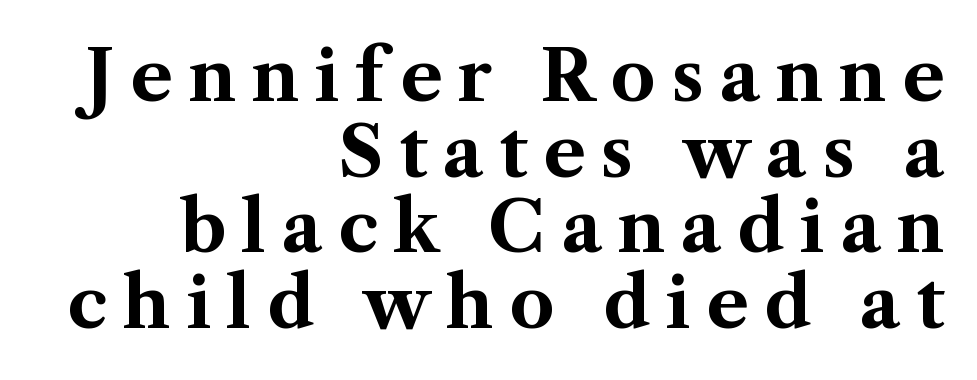
The letters are spread apart with noticeably loose tracking. The type sits square on the baseline with zero lean. The designer dialed line spacing down below the default. Character widths vary here, with narrow letters taking less room than wide ones. The glyphs are unaccompanied by any horizontal stroke below them. Typographic density is high because the face is bold.
